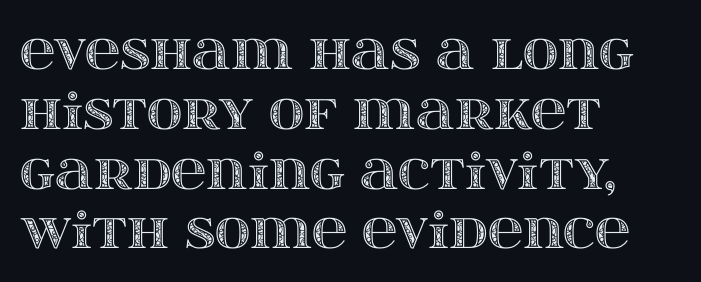
The string is rendered with underlining switched off. Proportional: the letters do not fall into vertical columns. Layout note: lines flush left. Does extra space separate the letters? No, they use regular spacing. In terms of posture, this sample is upright.
